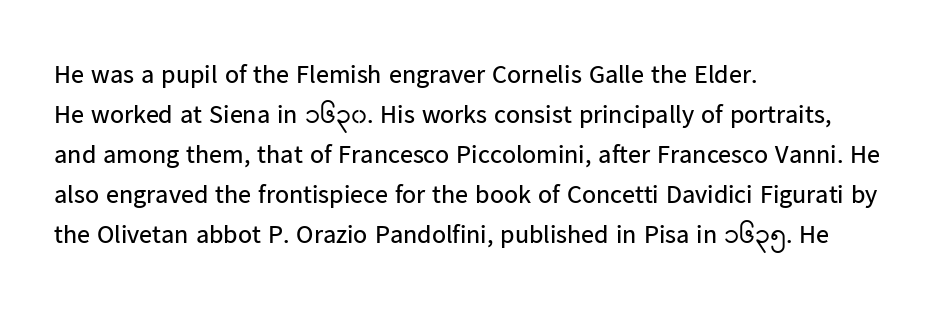
The image shows 26 px text type, upright; set left-aligned, normal line spacing (1.54x), normal letter spacing, not underlined.
